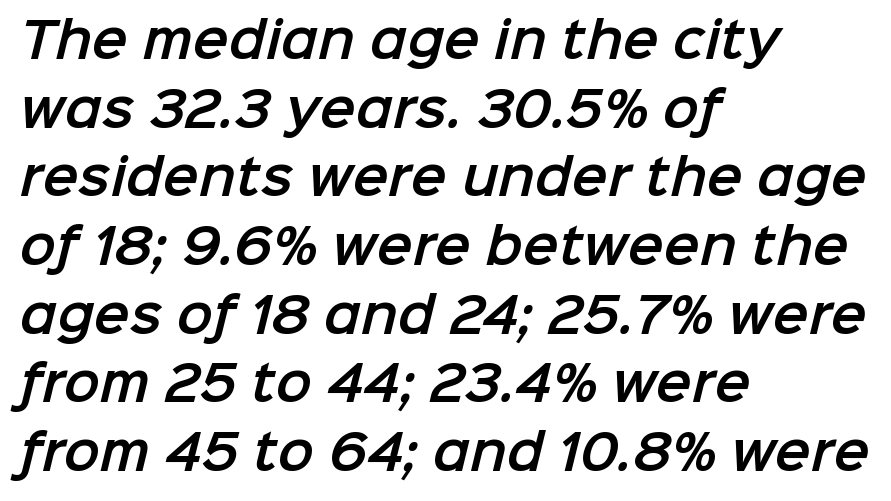
The image shows 48 px sans-serif type; set left-aligned, normal line spacing (1.43x), normal letter spacing, not underlined; low stroke contrast and a medium x-height.
